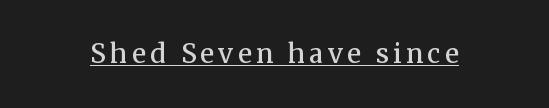
Q: Is the text bold? A: Semi-bold.
Q: Is the text italic (slanted)? A: No, it is upright.
Q: Is the text underlined? A: Yes.
